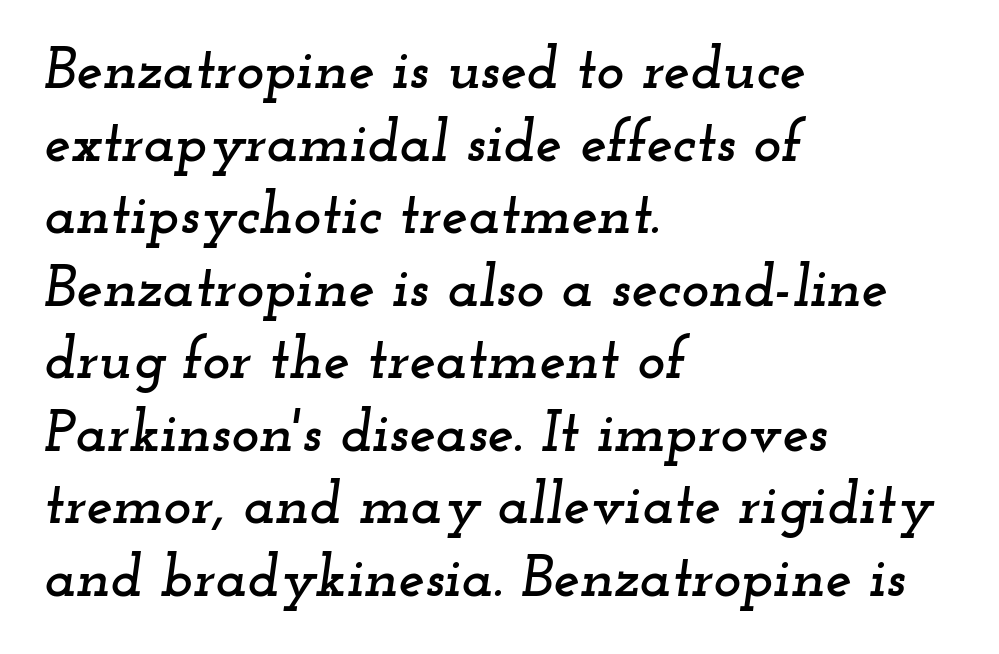
The string is rendered with underlining switched off. Leftover space on each line is placed entirely after the last word. Regarding serifs, this sample has them. Emphasis-style slanted type is in use. Is this a fixed-width face? No — the glyphs have proportional, varying widths. Here the glyphs are tracked normally, forming tight word shapes.
